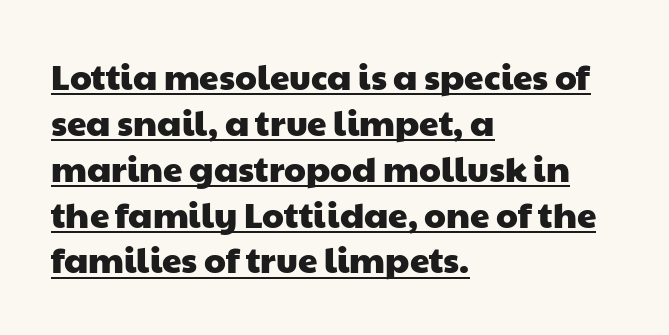
Q: Is the typeface a serif or a sans-serif typeface? A: Sans-serif.
Q: Is the text underlined? A: Yes.
Q: How is the paragraph aligned? A: Left-aligned.
Q: Is the spacing between letters normal or unusually wide? A: Normal.
Q: Is the spacing between lines tight, normal or loose? A: Normal.
Q: Width (condensed, normal, or wide)? A: Wide.
Q: Stroke contrast? A: Low.
Q: x-height? A: Medium.
Q: Monospaced? A: No.
